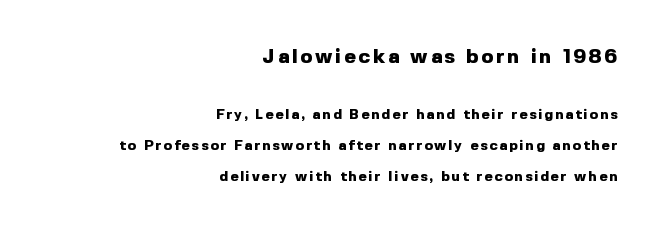
Q: Is the text bold? A: Yes.
Q: Is the text italic (slanted)? A: No, it is upright.
Q: Is the text underlined? A: No.
Q: How is the paragraph aligned? A: Right-aligned.
Q: Is the spacing between lines tight, normal or loose? A: Loose.
Q: Which block of text is set in a larger size, the first (top) or the second (bottom)? A: The first (top) one.
